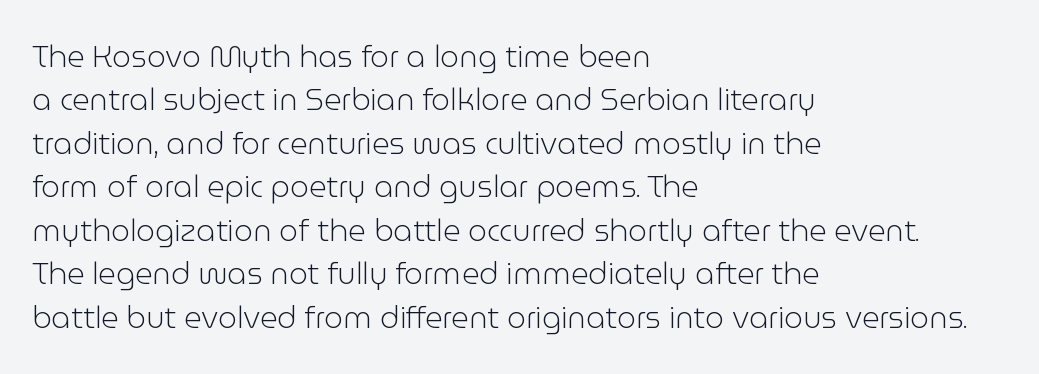
{"serif": "no", "italic": "no", "bold": "no", "weight": "light", "width": "normal", "stroke_contrast": "low", "x_height": "medium", "monospaced": "no", "underline": "no", "align": "left", "line_spacing": "normal", "line_spacing_ratio": 1.45, "letter_spacing": "normal", "letter_spacing_em": 0.0, "glyph_px": 30}
